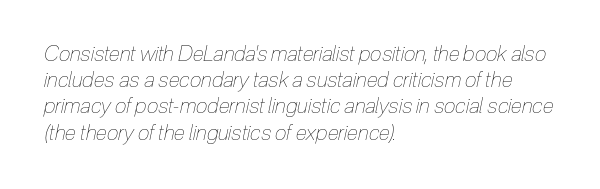
Q: Is the text bold? A: No.
Q: Is the text italic (slanted)? A: Yes, it leans right by about 12 degrees.
Q: Is the text underlined? A: No.
Q: How is the paragraph aligned? A: Left-aligned.
Q: Is the spacing between letters normal or unusually wide? A: Normal.
Q: Is the spacing between lines tight, normal or loose? A: Normal.
